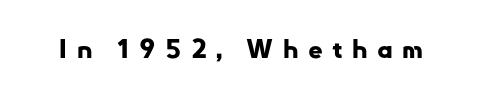
{"italic": "no", "bold": "yes", "underline": "no", "letter_spacing": "wide", "letter_spacing_em": 0.35, "glyph_px": 26}
